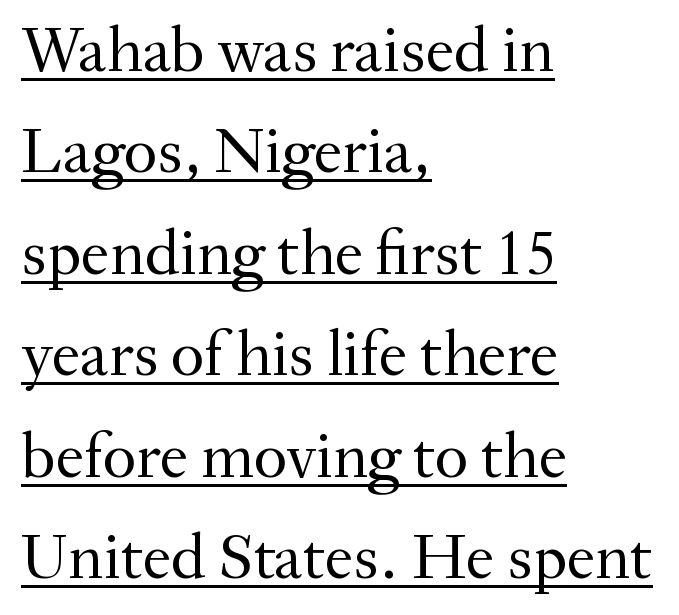
This sample has the flowing, uneven cadence of proportional lettering. Caption: standard tracking, unaltered. Each line starts at the same left margin while the right side varies. The rendering uses the underline text-decoration. Each letter's strokes conclude with small projecting serifs.
